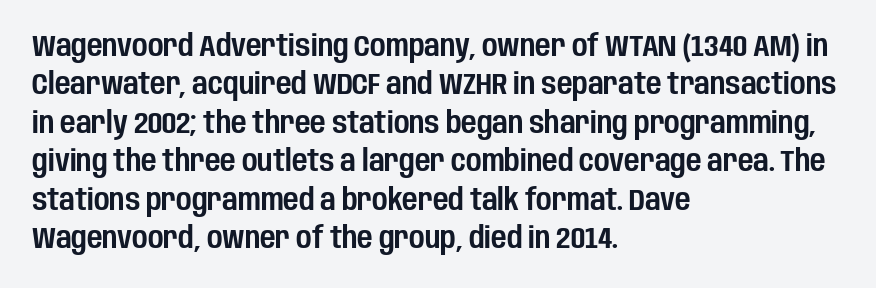
The image shows 30 px condensed sans-serif type, upright; set left-aligned, normal line spacing (1.28x), normal letter spacing, not underlined; low stroke contrast and a large x-height.
